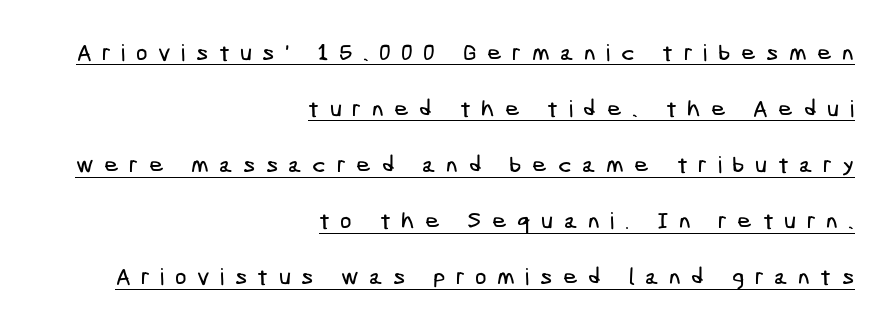
Q: Is the text underlined? A: Yes.
Q: How is the paragraph aligned? A: Right-aligned.
Q: Is the spacing between letters normal or unusually wide? A: Unusually wide.
Q: Is the spacing between lines tight, normal or loose? A: Loose.
